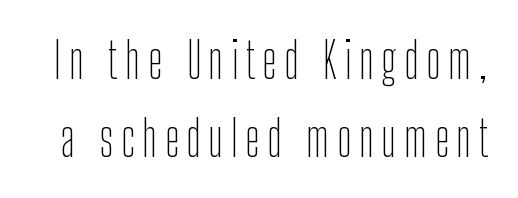
Stems here are at most as thick as an everyday book face. This is the regular roman posture of the typeface. Notice how descenders clear the ascenders below comfortably — that's standard leading. Type style note: lacks serifs.
